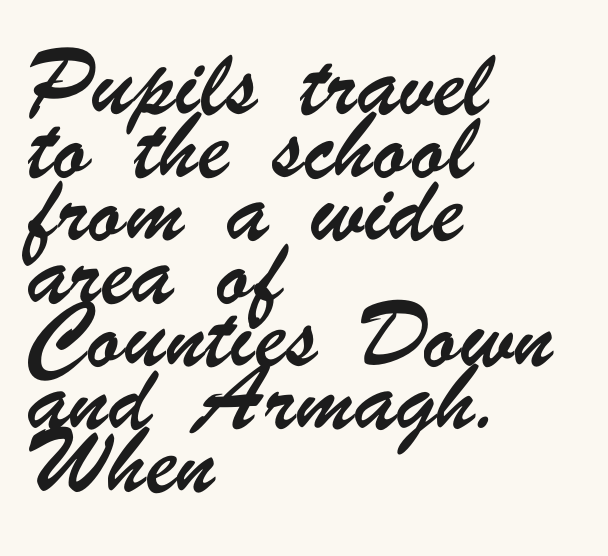
This sample has the flowing, uneven cadence of proportional lettering. The gaps between neighbouring characters are ordinary and unremarkable. A typesetter would label this face a sans. Is there much room between lines? A standard amount, neither cramped nor airy. Alignment: flush left.
